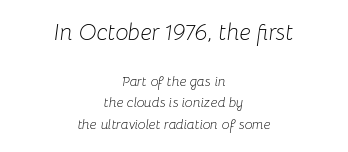
These lines were composed using italics. Visually, the top section dominates because its glyphs are scaled up. The gaps between neighbouring characters are ordinary and unremarkable. The passage shown is not bold in any degree. Regarding leading, the lines here are spaced in the standard way.
